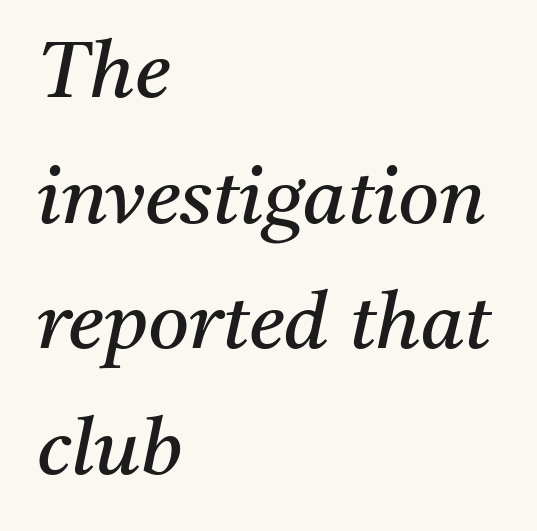
The image shows 79 px regular-weight serif type, italic (leaning right); set left-aligned, normal line spacing (1.59x), normal letter spacing, not underlined; medium stroke contrast and a medium x-height.
